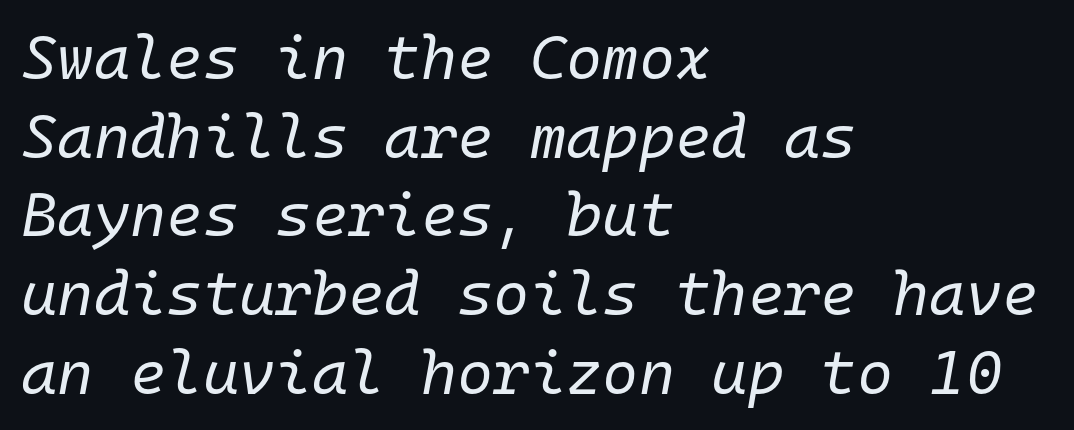
{"italic": "yes", "lean": "right", "slant_degrees": 10, "bold": "no", "weight": "regular", "width": "normal", "stroke_contrast": "low", "x_height": "medium", "monospaced": "yes", "underline": "no", "align": "left", "line_spacing": "normal", "line_spacing_ratio": 1.27, "letter_spacing": "normal", "letter_spacing_em": 0.0, "glyph_px": 62}
